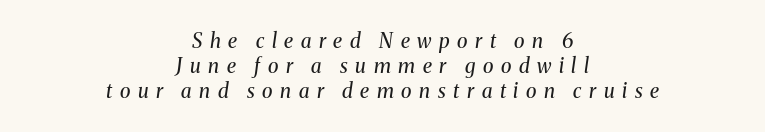
Q: Is the text bold? A: No.
Q: Is the text italic (slanted)? A: Yes, it leans right by about 8 degrees.
Q: Is the text underlined? A: No.
Q: How is the paragraph aligned? A: Centered.
Q: Is the spacing between letters normal or unusually wide? A: Unusually wide.
Q: Is the spacing between lines tight, normal or loose? A: Normal.
